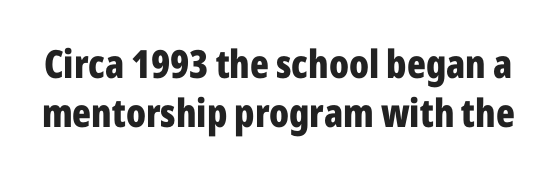
Q: Is the text bold? A: Yes.
Q: Is the text italic (slanted)? A: No, it is upright.
Q: Is the typeface a serif or a sans-serif typeface? A: Sans-serif.
Q: Is the text underlined? A: No.
Q: Is the spacing between letters normal or unusually wide? A: Normal.
Q: Is the spacing between lines tight, normal or loose? A: Normal.
Q: Width (condensed, normal, or wide)? A: Condensed.
Q: Stroke contrast? A: Low.
Q: x-height? A: Medium.
Q: Monospaced? A: No.
